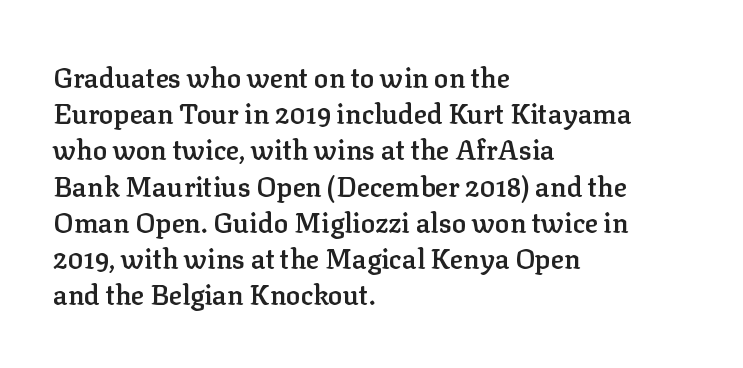
The image shows 27 px text type, upright; set left-aligned, normal line spacing (1.34x), normal letter spacing, not underlined.
